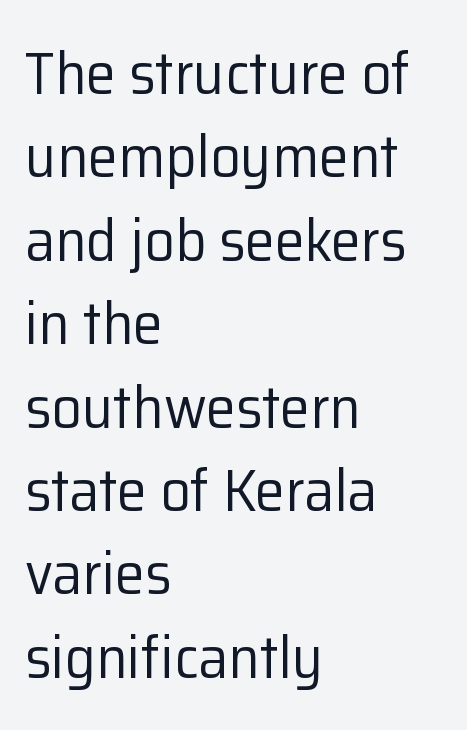
The image shows 60 px regular-weight sans-serif type, upright; set left-aligned, normal line spacing (1.39x), normal letter spacing, not underlined; low stroke contrast and a medium x-height.
